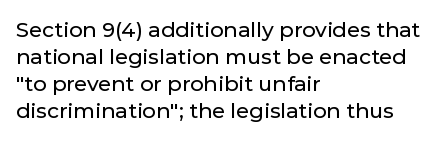
The letters stand straight up with perfectly vertical stems. Tracking here is standard; glyphs follow each other at the usual distance. Whoever set this chose a conventional vertical rhythm. The paragraph has a hard left edge and a soft right edge. Has an underline been added? It has not.
